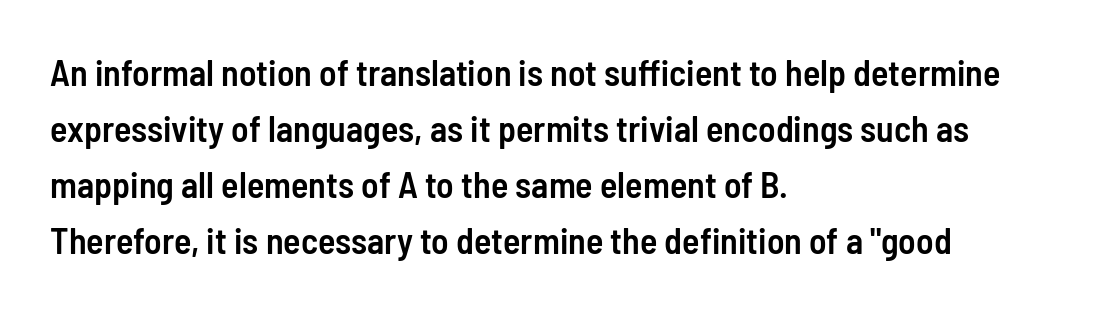
The image shows 36 px semibold, condensed sans-serif type, upright; set left-aligned, normal line spacing (1.56x), normal letter spacing, not underlined; low stroke contrast and a medium x-height.
